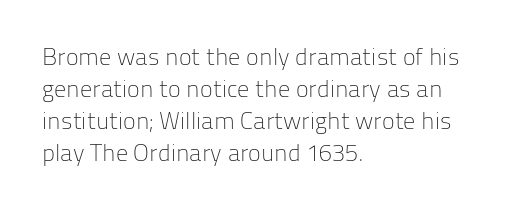
{"italic": "no", "bold": "no", "underline": "no", "align": "left", "line_spacing": "normal", "line_spacing_ratio": 1.34, "letter_spacing": "normal", "letter_spacing_em": 0.0, "glyph_px": 24}
